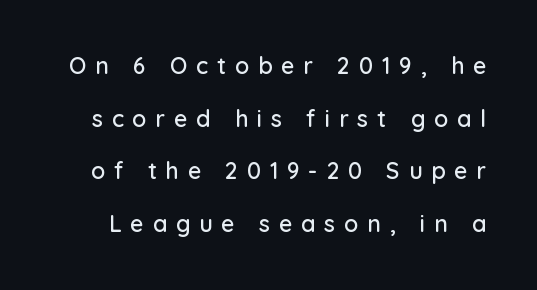
{"italic": "no", "underline": "no", "line_spacing": "loose", "line_spacing_ratio": 2.29, "letter_spacing": "wide", "letter_spacing_em": 0.39, "glyph_px": 23}
